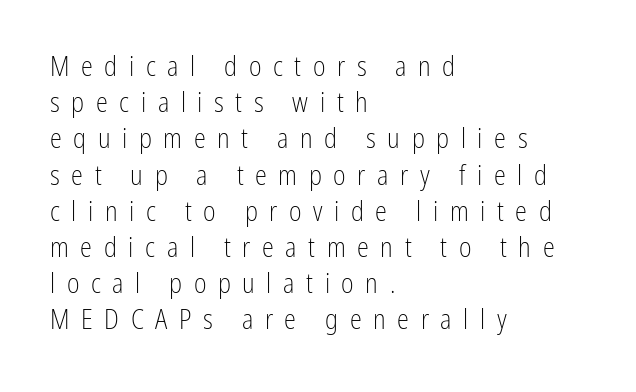
{"italic": "no", "bold": "no", "underline": "no", "align": "left", "line_spacing": "normal", "line_spacing_ratio": 1.34, "letter_spacing": "wide", "letter_spacing_em": 0.43, "glyph_px": 27}
